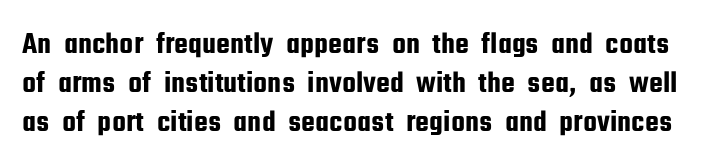
{"serif": "no", "italic": "no", "width": "condensed", "stroke_contrast": "low", "x_height": "medium", "monospaced": "no", "underline": "no", "line_spacing": "normal", "line_spacing_ratio": 1.26, "letter_spacing": "normal", "letter_spacing_em": 0.0, "glyph_px": 31}
